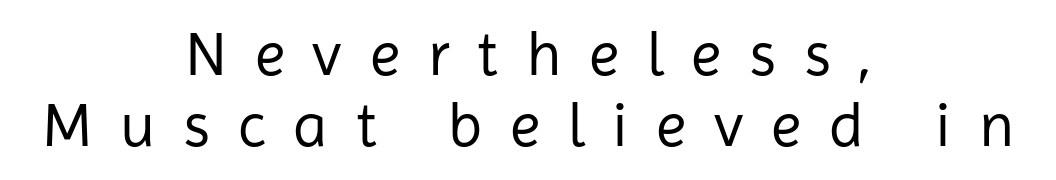
A bare baseline throughout the passage. The tracking jumps out immediately: characters are airy and widely separated. A centered setting, common on invitations and titles, is used for this passage. Character widths vary here, with narrow letters taking less room than wide ones. Weight: in the light-to-regular range. Does the leading feel generous? Not at all — it's pinched.
